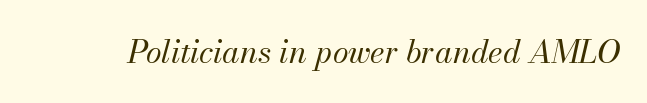
Descenders hang freely into open space. Rendered with sloped, italic letterforms. The horizontal fit of the characters is conventional and even. Each stroke keeps to a modest, everyday thickness or less. Note the varied advance widths — an 'i' is clearly narrower than an 'm'.
